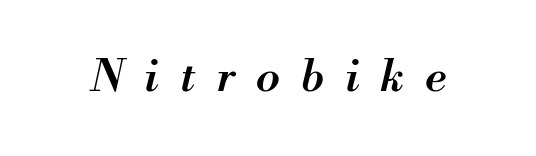
{"italic": "yes", "lean": "right", "slant_degrees": 13, "bold": "semi", "weight": "semibold", "width": "normal", "stroke_contrast": "medium", "x_height": "small", "monospaced": "no", "underline": "no", "letter_spacing": "wide", "letter_spacing_em": 0.48, "glyph_px": 44}
